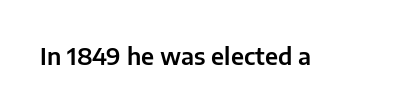
Observe the ordinary spacing: letters are neighbours, not strangers. Underline: absent. Rendered with straight, roman letterforms.
